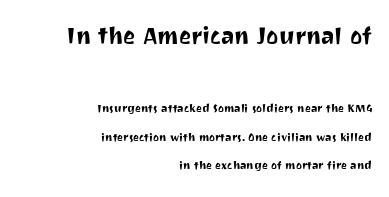
The image shows 29 px sans-serif type, upright; set right-aligned, loose line spacing (2.04x), normal letter spacing, not underlined; the first (top) block is 2.07x larger; medium stroke contrast and a medium x-height.
